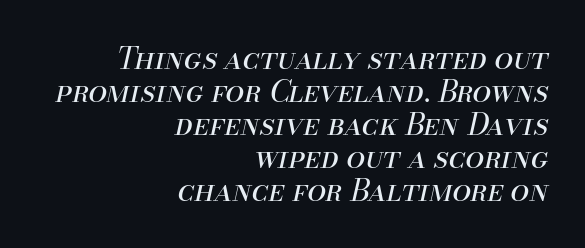
Q: Is the text bold? A: No.
Q: Is the text italic (slanted)? A: Yes, it leans right by about 13 degrees.
Q: Is the text underlined? A: No.
Q: How is the paragraph aligned? A: Right-aligned.
Q: Is the spacing between letters normal or unusually wide? A: Normal.
Q: Is the spacing between lines tight, normal or loose? A: Tight.
Q: Width (condensed, normal, or wide)? A: Normal.
Q: Stroke contrast? A: Medium.
Q: x-height? A: Small.
Q: Monospaced? A: No.
